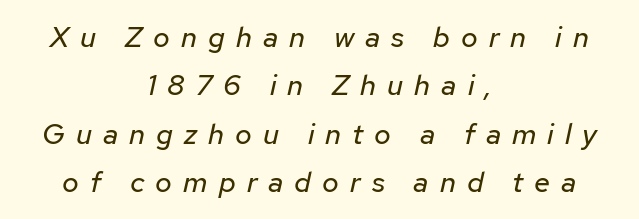
The image shows 29 px regular-weight type, italic (leaning right); set centered, normal line spacing (1.67x), unusually wide letter spacing (+0.38 em), not underlined; low stroke contrast and a medium x-height.
